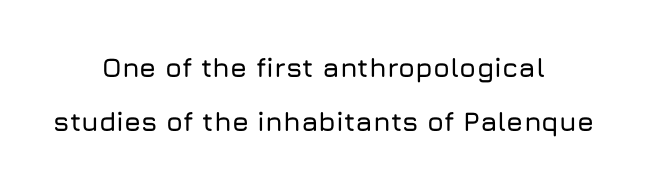
Q: Is the text italic (slanted)? A: No, it is upright.
Q: Is the text underlined? A: No.
Q: How is the paragraph aligned? A: Centered.
Q: Is the spacing between letters normal or unusually wide? A: Normal.
Q: Is the spacing between lines tight, normal or loose? A: Loose.
